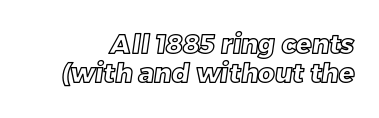
Q: Is the text underlined? A: No.
Q: Is the spacing between letters normal or unusually wide? A: Normal.
Q: Is the spacing between lines tight, normal or loose? A: Tight.
